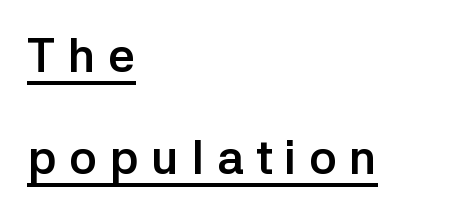
The image shows 47 px semibold sans-serif type, upright; set left-aligned, loose line spacing (2.17x), unusually wide letter spacing (+0.27 em), underlined; low stroke contrast and a medium x-height.
